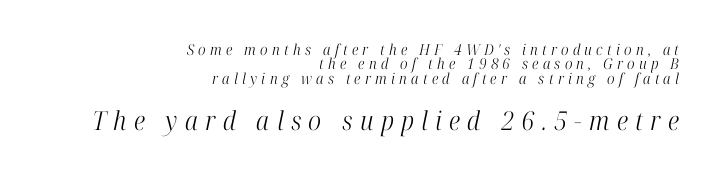
{"italic": "yes", "lean": "right", "slant_degrees": 12, "bold": "no", "underline": "no", "align": "right", "line_spacing": "tight", "line_spacing_ratio": 0.96, "letter_spacing": "wide", "letter_spacing_em": 0.28, "larger_block": "second", "size_ratio": 1.73, "glyph_px": 26}
